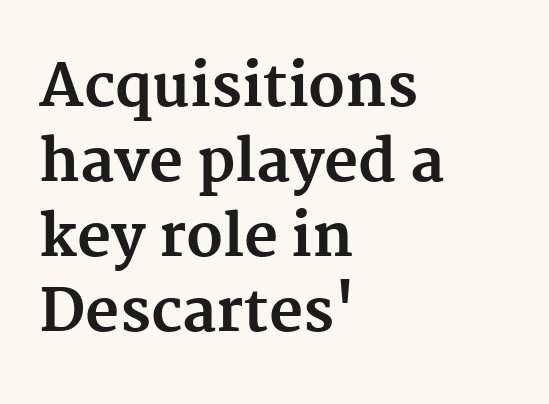
Q: Is the text bold? A: Yes.
Q: Is the text italic (slanted)? A: No, it is upright.
Q: Is the typeface a serif or a sans-serif typeface? A: Serif.
Q: Is the text underlined? A: No.
Q: How is the paragraph aligned? A: Left-aligned.
Q: Is the spacing between letters normal or unusually wide? A: Normal.
Q: Is the spacing between lines tight, normal or loose? A: Normal.
Q: Width (condensed, normal, or wide)? A: Normal.
Q: Stroke contrast? A: Medium.
Q: x-height? A: Medium.
Q: Monospaced? A: No.
